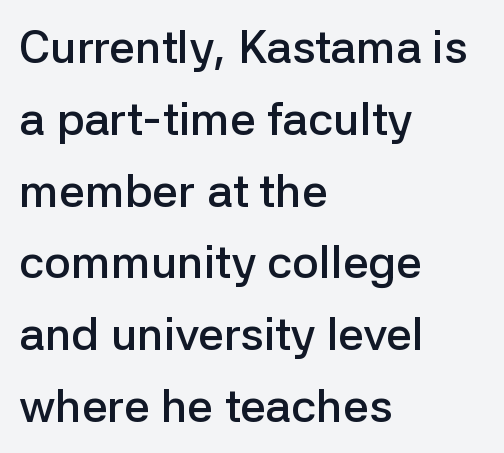
Horizontal bands of white between lines are of average thickness. No word sits above an underline. Leftover space on each line is placed entirely after the last word. The letters carry no serifs — their stems end cleanly without finishing strokes. The typesetting leans somewhat heavy: a semibold. Here the glyphs are tracked normally, forming tight word shapes.
